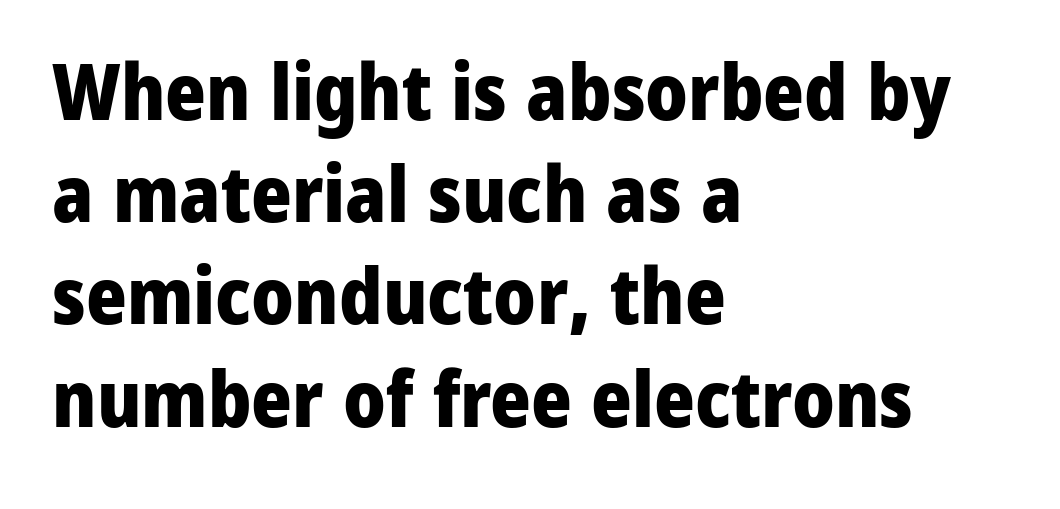
The face used here is rendered with its standard letterfit. Anything drawn beneath the words? Only blank space. Proportional: the letters do not fall into vertical columns. Short and long lines alike share a common starting point at left. The characters look thick and weighty, a clear bold.
